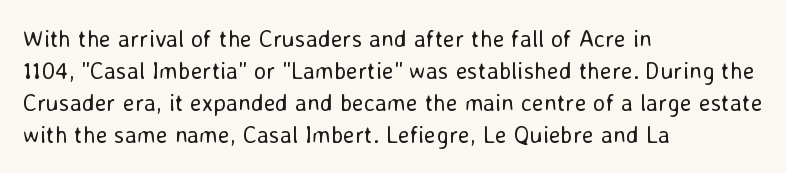
The image shows 24 px text type, upright; set left-aligned, normal line spacing (1.34x), normal letter spacing, not underlined.
